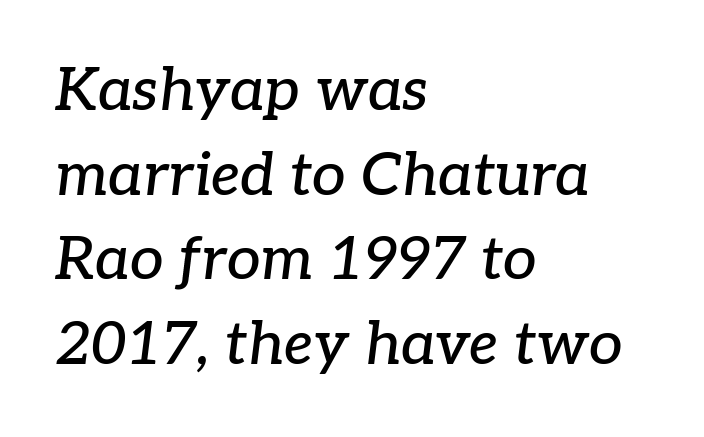
Q: Is the text italic (slanted)? A: Yes, it leans right by about 7 degrees.
Q: Is the typeface a serif or a sans-serif typeface? A: Serif.
Q: Is the text underlined? A: No.
Q: How is the paragraph aligned? A: Left-aligned.
Q: Is the spacing between letters normal or unusually wide? A: Normal.
Q: Is the spacing between lines tight, normal or loose? A: Normal.
Q: Width (condensed, normal, or wide)? A: Normal.
Q: Stroke contrast? A: Low.
Q: x-height? A: Medium.
Q: Monospaced? A: No.
